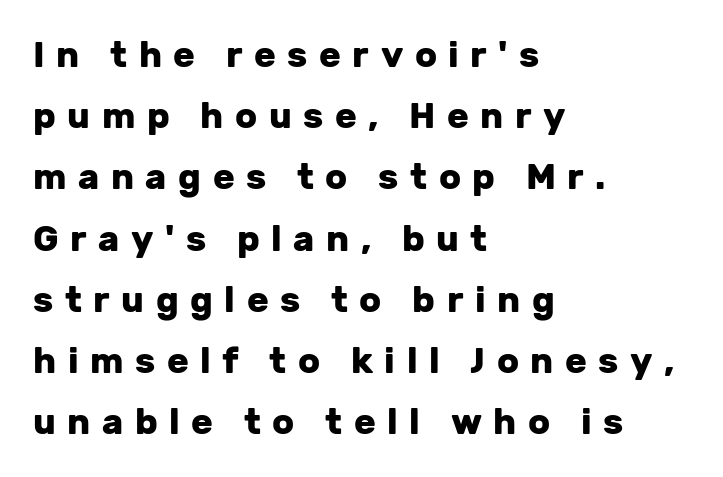
{"serif": "no", "italic": "no", "bold": "yes", "weight": "heavy", "width": "normal", "stroke_contrast": "low", "x_height": "medium", "monospaced": "no", "underline": "no", "align": "left", "line_spacing": "normal", "line_spacing_ratio": 1.7, "letter_spacing": "wide", "letter_spacing_em": 0.32, "glyph_px": 36}
